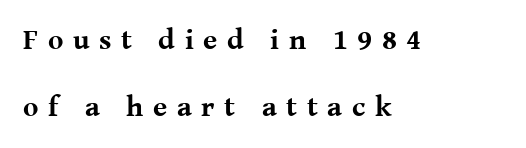
Q: Is the text bold? A: Yes.
Q: Is the text italic (slanted)? A: No, it is upright.
Q: Is the typeface a serif or a sans-serif typeface? A: Serif.
Q: Is the text underlined? A: No.
Q: How is the paragraph aligned? A: Left-aligned.
Q: Is the spacing between letters normal or unusually wide? A: Unusually wide.
Q: Is the spacing between lines tight, normal or loose? A: Loose.
Q: Width (condensed, normal, or wide)? A: Normal.
Q: Stroke contrast? A: Medium.
Q: x-height? A: Medium.
Q: Monospaced? A: No.
